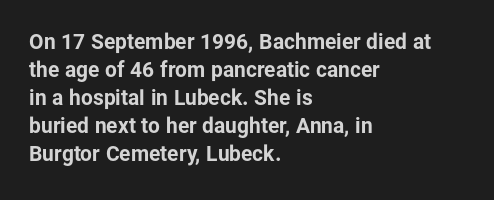
The image shows 21 px bold type, upright; set left-aligned, normal line spacing (1.33x), normal letter spacing, not underlined.
